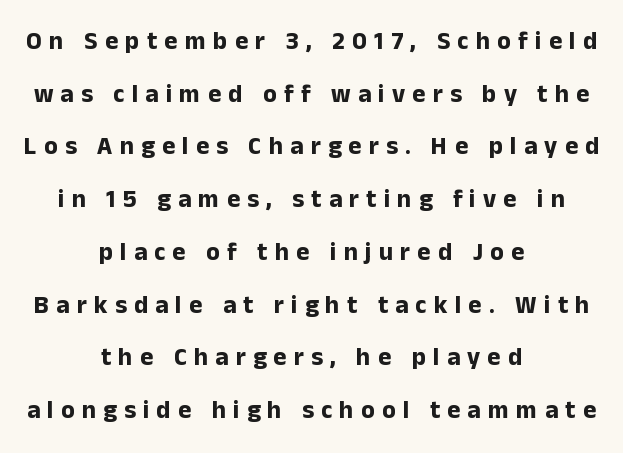
The image shows 25 px bold type, upright; set centered, loose line spacing (2.11x), unusually wide letter spacing (+0.29 em), not underlined.
